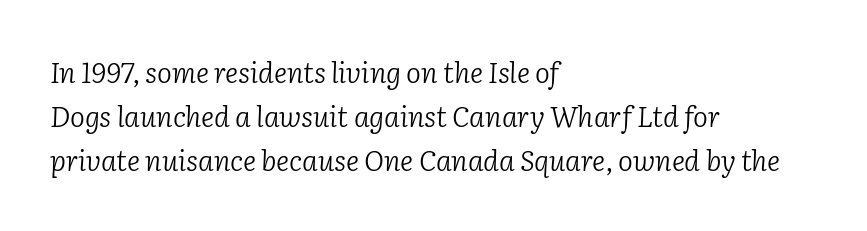
The image shows 28 px light serif type, italic (leaning right); set left-aligned, normal line spacing (1.58x), normal letter spacing, not underlined; low stroke contrast and a medium x-height.
